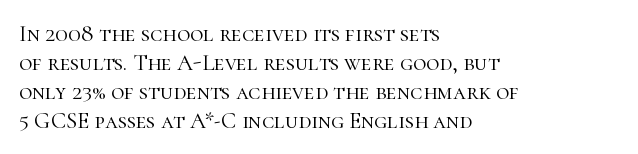
The image shows 23 px text type, upright; set left-aligned, normal line spacing (1.26x), normal letter spacing, not underlined.
